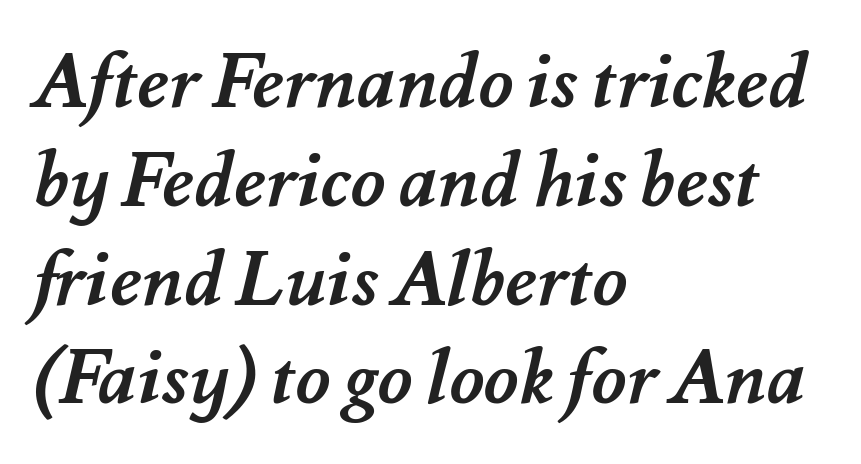
The characters look thick and weighty, a clear bold. This rendering uses left alignment, leaving the right contour irregular. Character widths vary here, with narrow letters taking less room than wide ones. Descenders are the only things crossing below the line. Look at the tracking — it's just the regular setting, nothing added.
